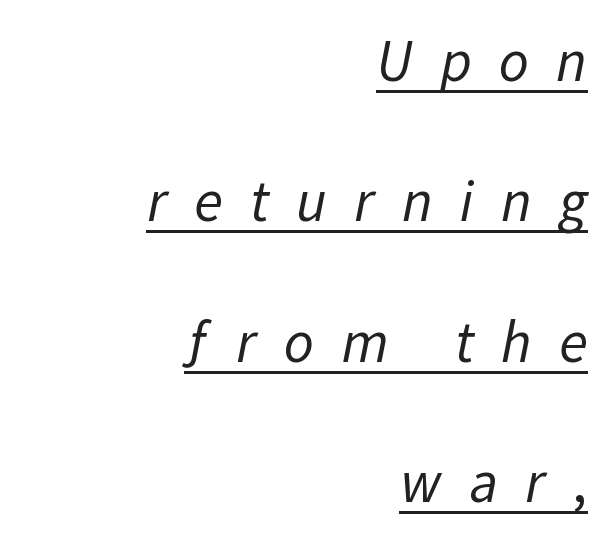
The image shows 59 px regular-weight sans-serif type; set right-aligned, loose line spacing (2.38x), unusually wide letter spacing (+0.46 em), underlined; low stroke contrast and a medium x-height.
